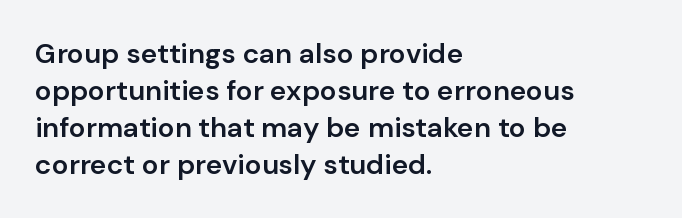
The image shows 28 px semibold sans-serif type, upright; set left-aligned, normal line spacing (1.32x), normal letter spacing, not underlined; low stroke contrast and a medium x-height.
